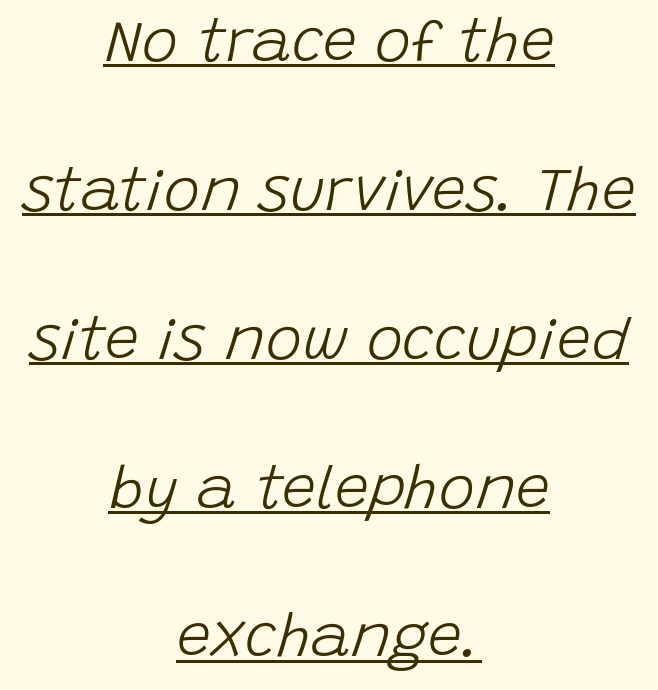
The rendering keeps characters at their native spacing. Students, observe the line beneath the letters — that is underlining. Reading down the column, the eye jumps a long way to each next line. Italic: yes, the glyphs are oblique.
